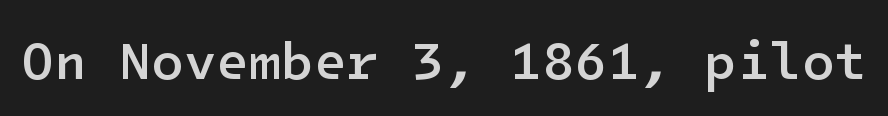
The image shows 53 px semibold sans-serif type, upright; set normal letter spacing, not underlined; low stroke contrast and a medium x-height.
